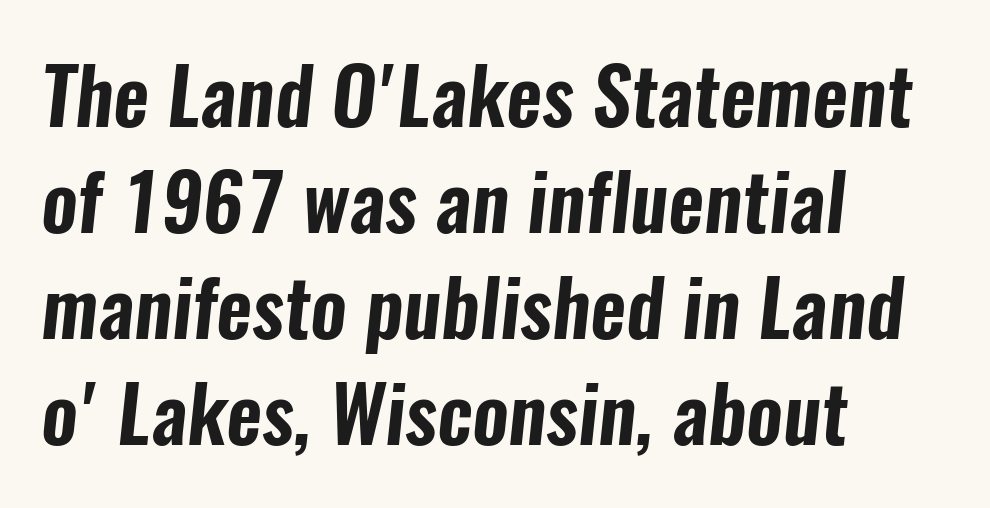
The image shows 78 px condensed sans-serif type; set left-aligned, normal line spacing (1.36x), normal letter spacing, not underlined; low stroke contrast and a medium x-height.
